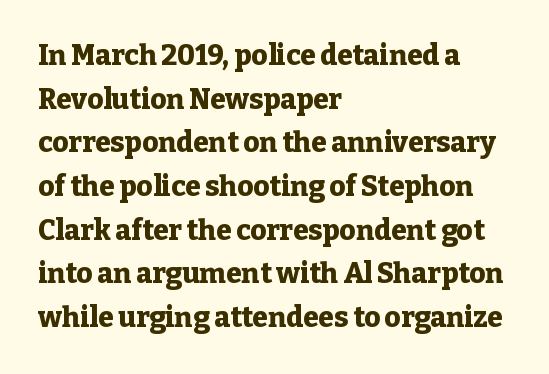
{"serif": "yes", "italic": "no", "bold": "yes", "weight": "heavy", "width": "normal", "stroke_contrast": "low", "x_height": "medium", "monospaced": "no", "underline": "no", "align": "left", "line_spacing": "normal", "line_spacing_ratio": 1.56, "letter_spacing": "normal", "letter_spacing_em": 0.0, "glyph_px": 28}
